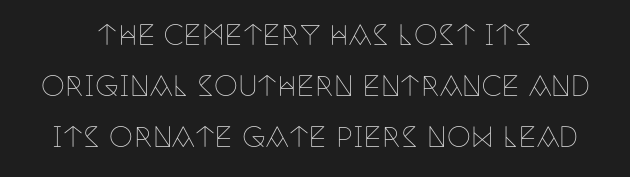
The image shows 27 px text type, upright; set centered, line spacing 1.89x, normal letter spacing, not underlined.
